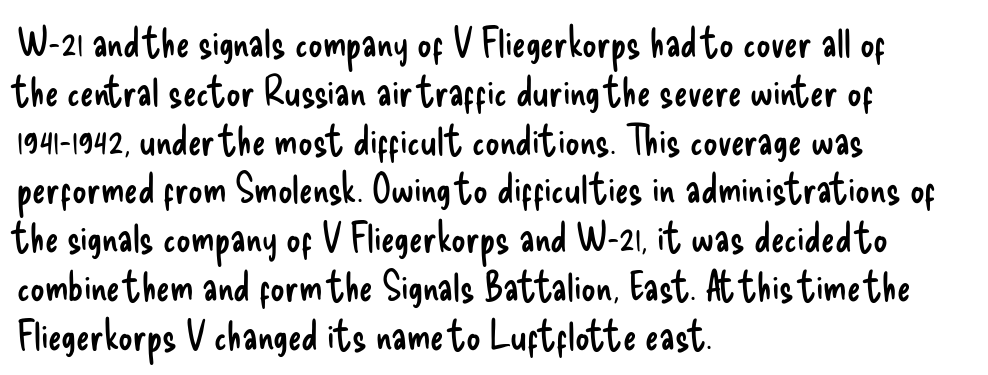
The image shows 40 px regular-weight, condensed sans-serif type, upright; set left-aligned, line spacing 1.22x, normal letter spacing, not underlined; low stroke contrast and a small x-height.
